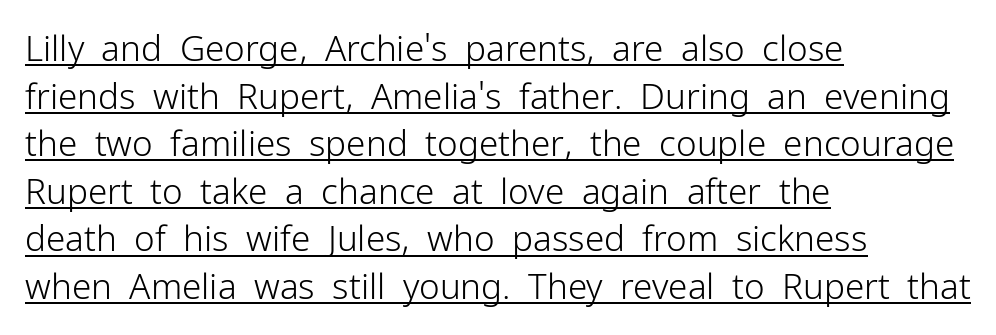
Regular leading. Short and long lines alike share a common starting point at left. Is this a fixed-width face? No — the glyphs have proportional, varying widths. You could call the tracking neutral — neither tight nor loose. Somebody hit Ctrl+U on this one — the words are underlined.
